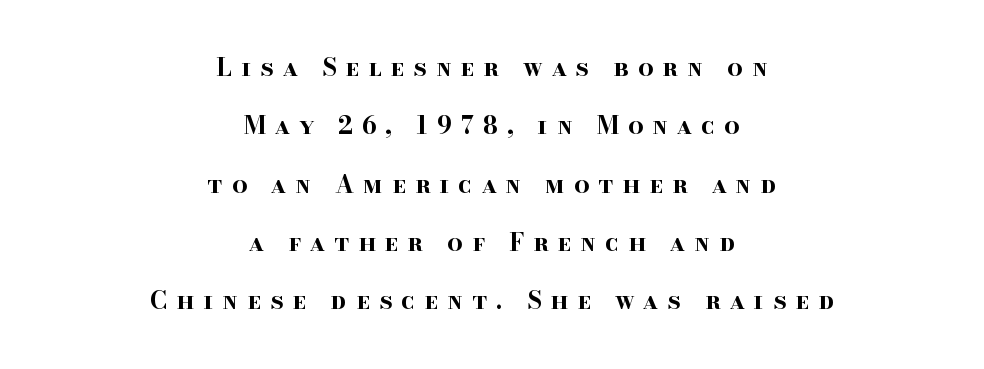
Q: Is the text bold? A: Yes.
Q: Is the text italic (slanted)? A: No, it is upright.
Q: Is the text underlined? A: No.
Q: How is the paragraph aligned? A: Centered.
Q: Is the spacing between letters normal or unusually wide? A: Unusually wide.
Q: Is the spacing between lines tight, normal or loose? A: Loose.
